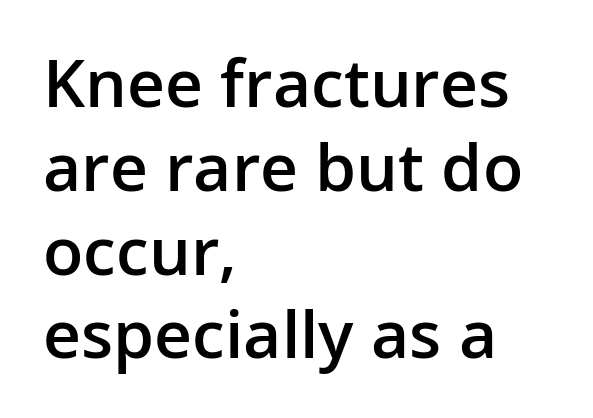
{"serif": "no", "italic": "no", "bold": "semi", "weight": "semibold", "width": "normal", "stroke_contrast": "low", "x_height": "medium", "monospaced": "no", "underline": "no", "align": "left", "line_spacing": "normal", "line_spacing_ratio": 1.27, "letter_spacing": "normal", "letter_spacing_em": 0.0, "glyph_px": 66}
